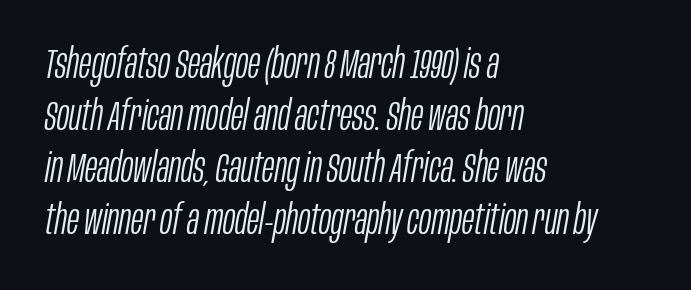
{"italic": "yes", "lean": "right", "slant_degrees": 10, "bold": "no", "weight": "light", "width": "condensed", "stroke_contrast": "low", "x_height": "large", "monospaced": "no", "underline": "no", "align": "left", "line_spacing": "normal", "line_spacing_ratio": 1.27, "letter_spacing": "normal", "letter_spacing_em": 0.0, "glyph_px": 41}
